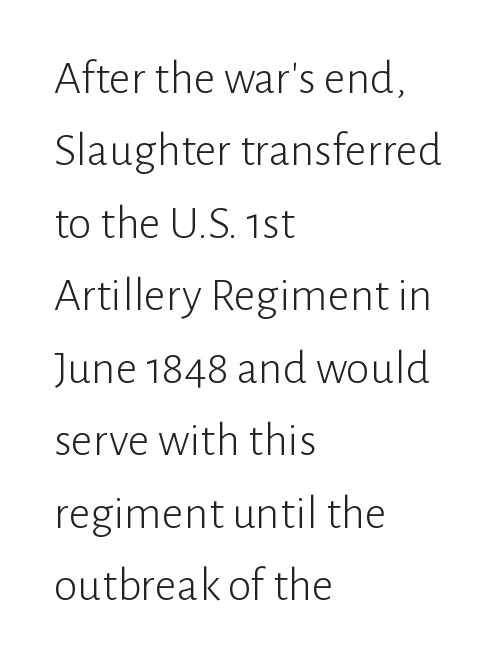
{"serif": "no", "italic": "no", "bold": "no", "weight": "light", "width": "normal", "stroke_contrast": "low", "x_height": "medium", "monospaced": "no", "underline": "no", "align": "left", "line_spacing": "normal", "line_spacing_ratio": 1.51, "letter_spacing": "normal", "letter_spacing_em": 0.0, "glyph_px": 48}
